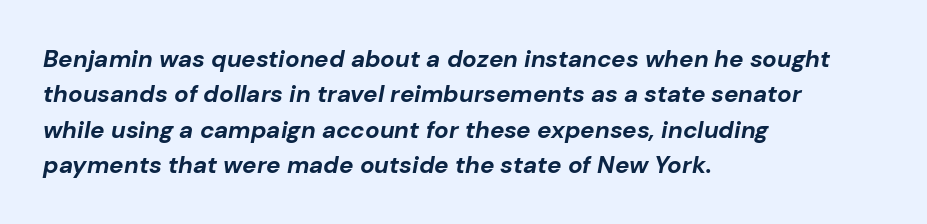
{"italic": "yes", "lean": "right", "slant_degrees": 10, "bold": "yes", "underline": "no", "align": "left", "line_spacing": "normal", "line_spacing_ratio": 1.47, "letter_spacing": "normal", "letter_spacing_em": 0.0, "glyph_px": 24}
